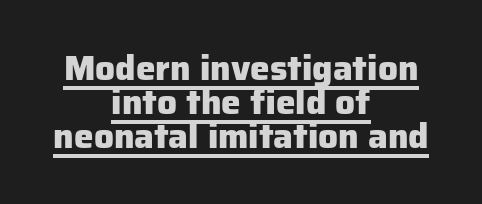
The image shows 35 px heavy sans-serif type, upright; set centered, tight line spacing (0.97x), normal letter spacing, underlined; low stroke contrast and a medium x-height.
